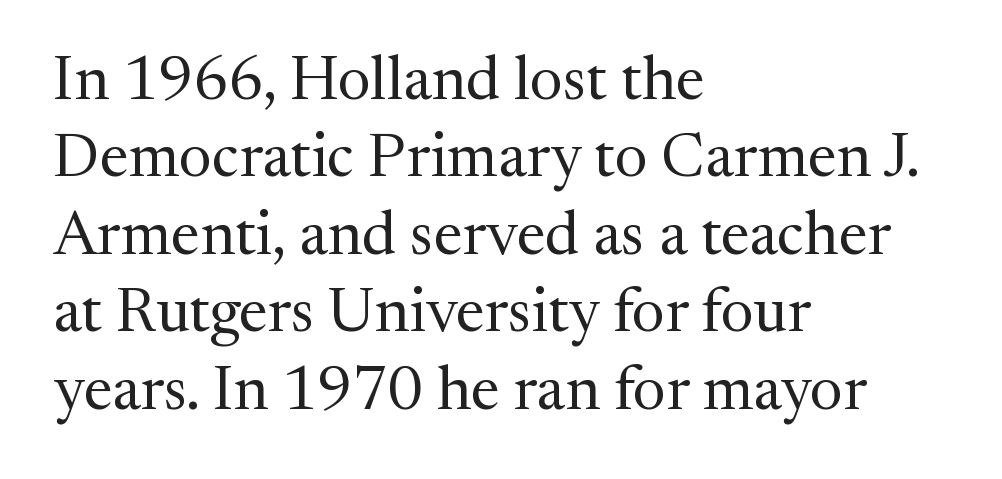
The typeface chosen for these lines features serifs. Honestly, the letter spacing is just normal — you wouldn't notice it. Posture: upright roman. The paragraph shown leans on its left margin. The designer left line spacing at the default. Ink coverage per letter is moderate at most.
